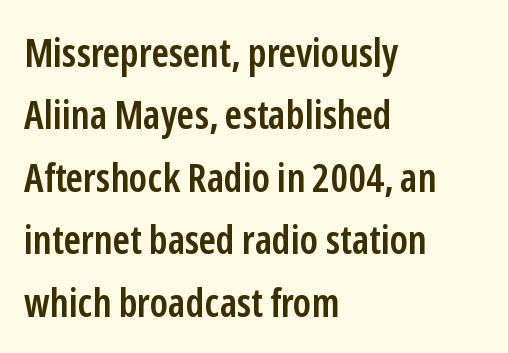
The string is rendered with underlining switched off. The rows are spaced the way most documents space them. Nope, not italic — everything's standing straight. Is the letter spacing exaggerated? No — it looks like the ordinary default. Examine the stroke ends and you'll find no serifs.
